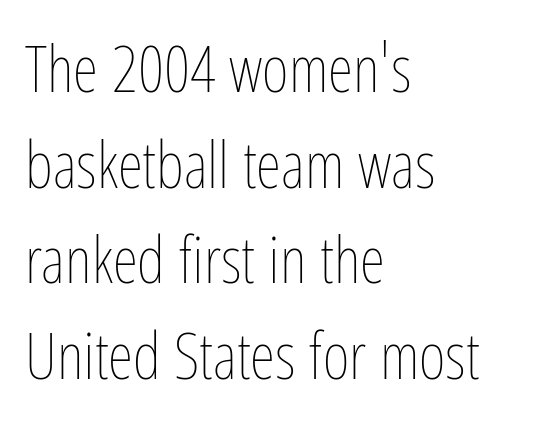
{"italic": "no", "bold": "no", "weight": "thin", "width": "condensed", "stroke_contrast": "low", "x_height": "medium", "monospaced": "no", "underline": "no", "align": "left", "line_spacing": "normal", "line_spacing_ratio": 1.47, "letter_spacing": "normal", "letter_spacing_em": 0.0, "glyph_px": 65}
